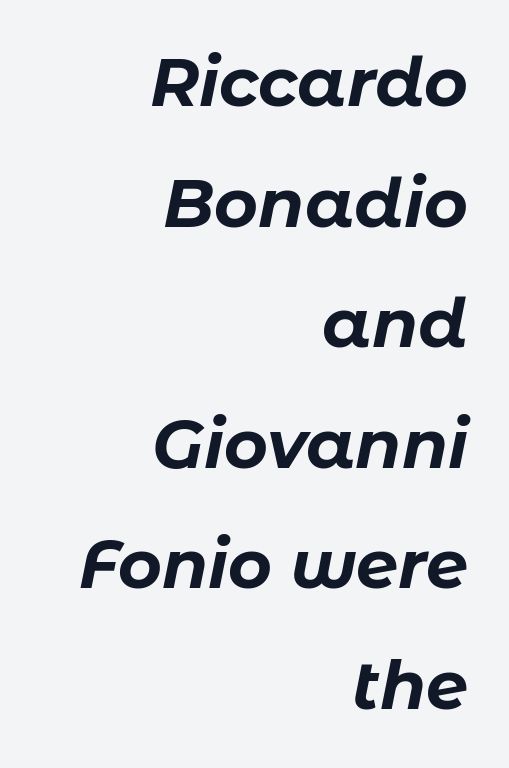
Q: Is the text bold? A: Yes.
Q: Is the text italic (slanted)? A: Yes, it leans right by about 11 degrees.
Q: Is the text underlined? A: No.
Q: How is the paragraph aligned? A: Right-aligned.
Q: Is the spacing between letters normal or unusually wide? A: Normal.
Q: Width (condensed, normal, or wide)? A: Normal.
Q: Stroke contrast? A: Low.
Q: x-height? A: Medium.
Q: Monospaced? A: No.
